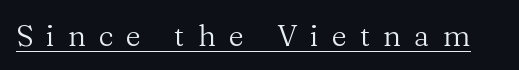
The image shows 30 px regular-weight serif type, upright; set unusually wide letter spacing (+0.43 em), underlined; medium stroke contrast and a medium x-height.
